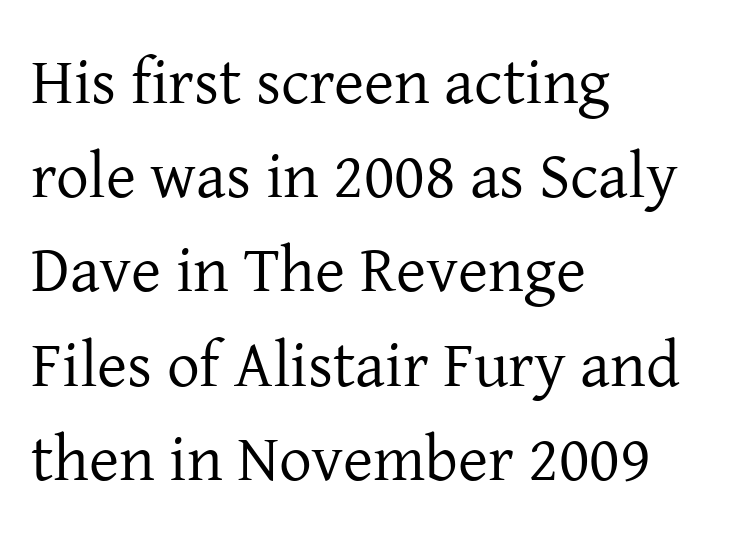
{"serif": "yes", "italic": "no", "bold": "no", "weight": "regular", "width": "normal", "stroke_contrast": "low", "x_height": "medium", "monospaced": "no", "underline": "no", "align": "left", "line_spacing": "normal", "line_spacing_ratio": 1.45, "letter_spacing": "normal", "letter_spacing_em": 0.0, "glyph_px": 65}
